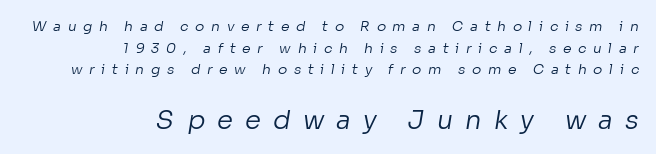
{"bold": "no", "underline": "no", "align": "right", "line_spacing": "normal", "line_spacing_ratio": 1.55, "letter_spacing": "wide", "letter_spacing_em": 0.47, "larger_block": "second", "size_ratio": 1.86, "glyph_px": 26}
